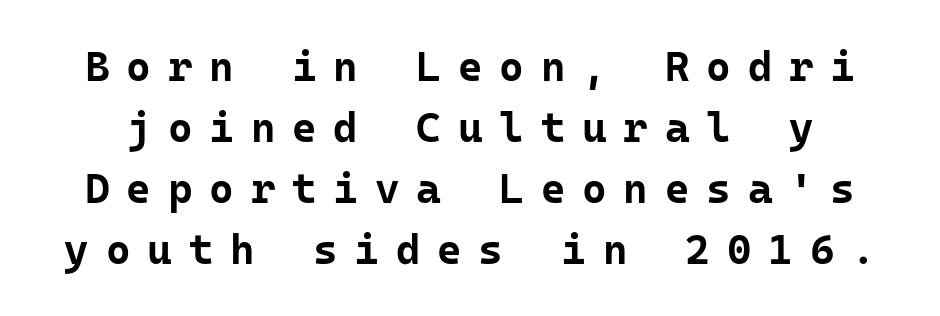
{"serif": "no", "italic": "no", "bold": "yes", "weight": "bold", "width": "normal", "stroke_contrast": "low", "x_height": "medium", "underline": "no", "line_spacing": "normal", "line_spacing_ratio": 1.45, "letter_spacing": "wide", "letter_spacing_em": 0.4, "glyph_px": 42}
